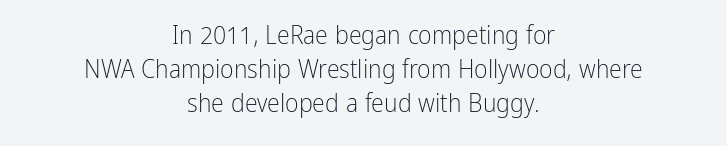
The image shows 26 px text type, upright; set centered, normal line spacing (1.3x), normal letter spacing, not underlined.
